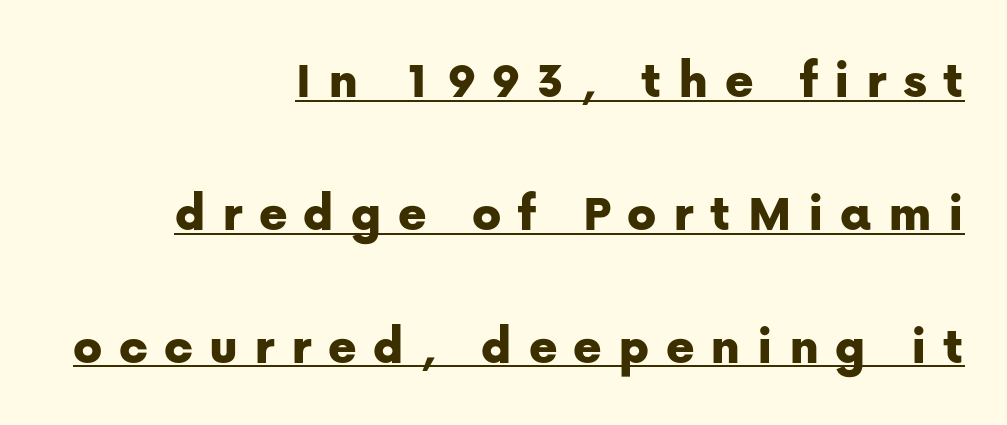
The image shows 54 px sans-serif type, upright; set right-aligned, loose line spacing (2.46x), unusually wide letter spacing (+0.3 em), underlined; low stroke contrast and a medium x-height.
